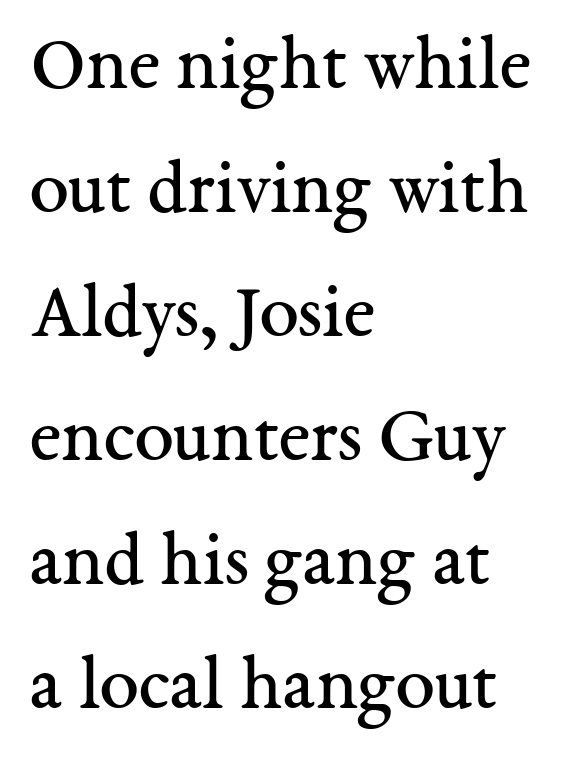
{"serif": "yes", "italic": "no", "bold": "no", "weight": "regular", "width": "normal", "stroke_contrast": "medium", "x_height": "medium", "monospaced": "no", "underline": "no", "align": "left", "line_spacing": "normal", "line_spacing_ratio": 1.57, "letter_spacing": "normal", "letter_spacing_em": 0.0, "glyph_px": 79}
